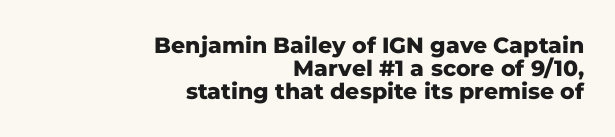
There is no visible air inserted between adjacent glyphs. Only glyphs here, with clear space below each row. A typesetter would call this leading minimal, almost set solid. Horizontal alignment here is rightward, an uncommon choice for prose.
